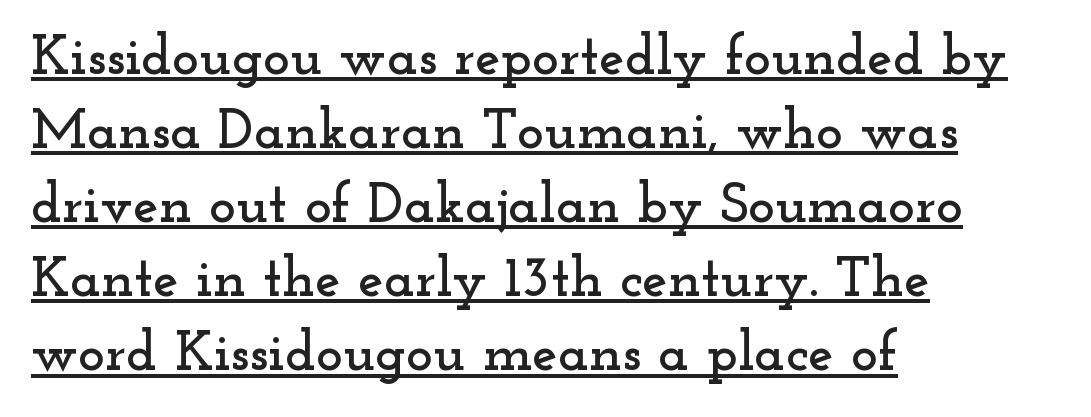
{"serif": "yes", "italic": "no", "width": "wide", "stroke_contrast": "low", "x_height": "small", "monospaced": "no", "underline": "yes", "align": "left", "line_spacing": "normal", "line_spacing_ratio": 1.3, "letter_spacing": "normal", "letter_spacing_em": 0.0, "glyph_px": 57}
